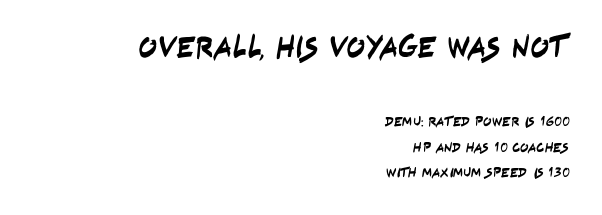
{"serif": "no", "width": "condensed", "stroke_contrast": "low", "x_height": "large", "monospaced": "no", "underline": "no", "align": "right", "line_spacing_ratio": 1.84, "letter_spacing": "normal", "letter_spacing_em": 0.0, "larger_block": "first", "size_ratio": 2.21, "glyph_px": 31}
